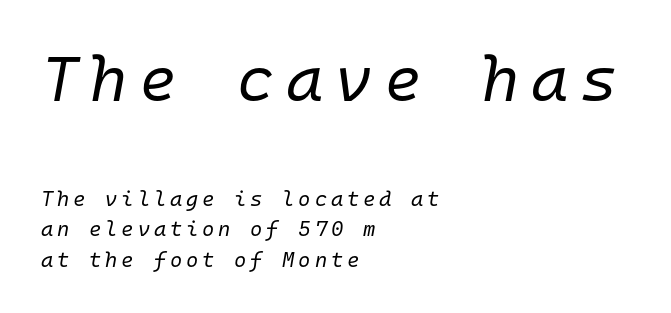
The image shows 64 px regular-weight type, italic (leaning right), monospaced; set left-aligned, normal line spacing (1.46x), not underlined; the first (top) block is 3.05x larger; low stroke contrast and a medium x-height.
